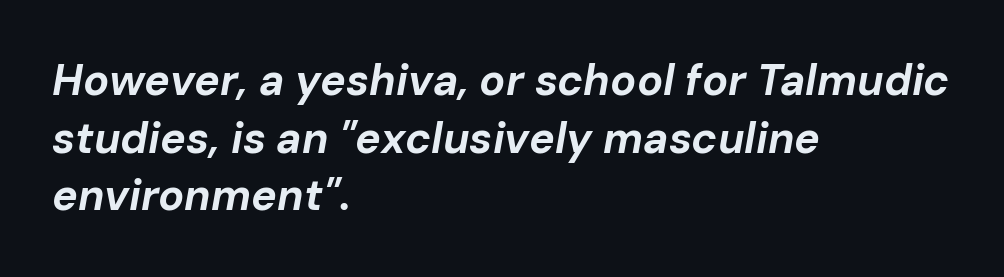
Designer's note — italics engaged. The ragged edge is on the right, which tells us the setting is flush left. Has an underline been added? It has not. Whoever set this chose a conventional vertical rhythm. The rendering keeps characters at their native spacing. In terms of weight, the rendering is a true, heavy bold.
